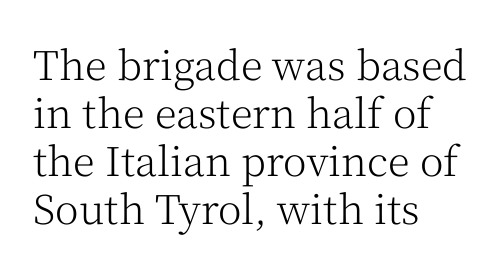
The image shows 40 px light serif type, upright; set left-aligned, line spacing 1.2x, normal letter spacing, not underlined; medium stroke contrast and a medium x-height.
